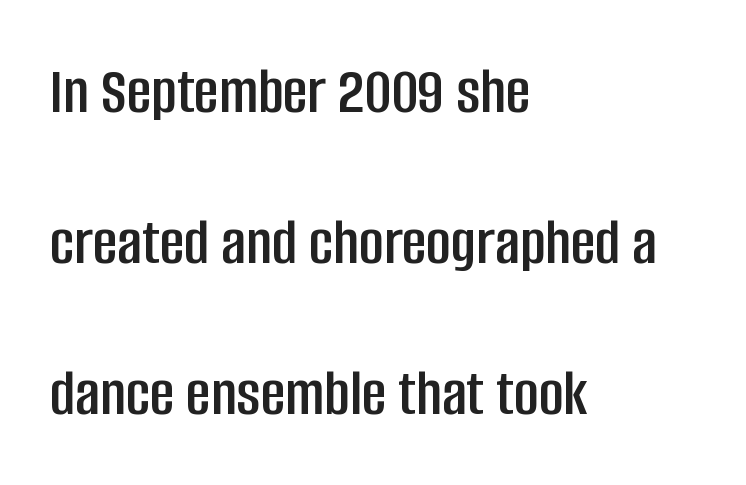
{"serif": "no", "italic": "no", "width": "condensed", "stroke_contrast": "low", "x_height": "large", "monospaced": "no", "underline": "no", "align": "left", "line_spacing": "loose", "line_spacing_ratio": 2.22, "letter_spacing": "normal", "letter_spacing_em": 0.0, "glyph_px": 68}
